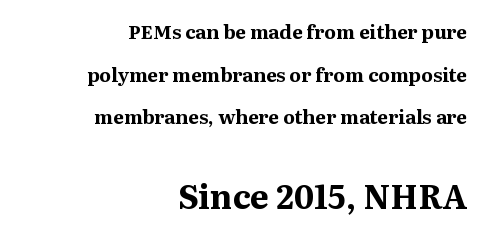
Q: Is the text bold? A: Yes.
Q: Is the text italic (slanted)? A: No, it is upright.
Q: Is the typeface a serif or a sans-serif typeface? A: Serif.
Q: Is the text underlined? A: No.
Q: How is the paragraph aligned? A: Right-aligned.
Q: Is the spacing between letters normal or unusually wide? A: Normal.
Q: Is the spacing between lines tight, normal or loose? A: Loose.
Q: Which block of text is set in a larger size, the first (top) or the second (bottom)? A: The second (bottom) one.
Q: Width (condensed, normal, or wide)? A: Normal.
Q: Stroke contrast? A: Medium.
Q: x-height? A: Medium.
Q: Monospaced? A: No.
